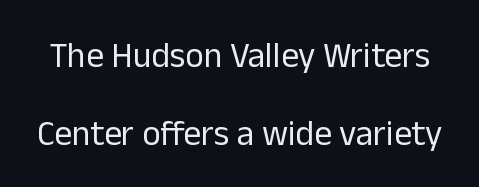
The image shows 35 px regular-weight sans-serif type, upright; set loose line spacing (2.24x), normal letter spacing, not underlined; low stroke contrast and a medium x-height.
